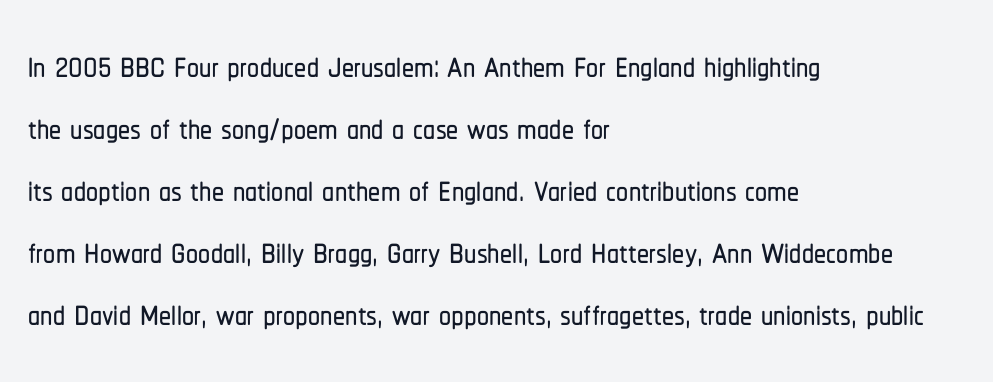
Rule under the text: the space is simply empty. The passage shown is typed in a proportional face where columns would drift. Italic: no, the glyphs are upright roman. Horizontal alignment here is leftward, the default for most running prose. Typographically, this falls in the sans-serif category. Regular leading.
